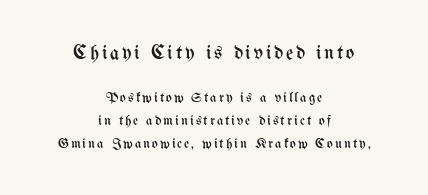
{"italic": "no", "bold": "no", "underline": "no", "align": "center", "line_spacing": "normal", "line_spacing_ratio": 1.62, "larger_block": "first", "size_ratio": 1.43, "glyph_px": 20}
